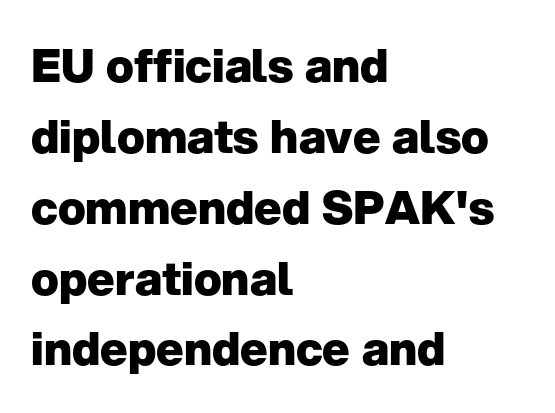
{"serif": "no", "italic": "no", "bold": "yes", "weight": "heavy", "width": "normal", "stroke_contrast": "low", "x_height": "medium", "monospaced": "no", "underline": "no", "align": "left", "line_spacing": "normal", "line_spacing_ratio": 1.54, "letter_spacing": "normal", "letter_spacing_em": 0.0, "glyph_px": 46}
